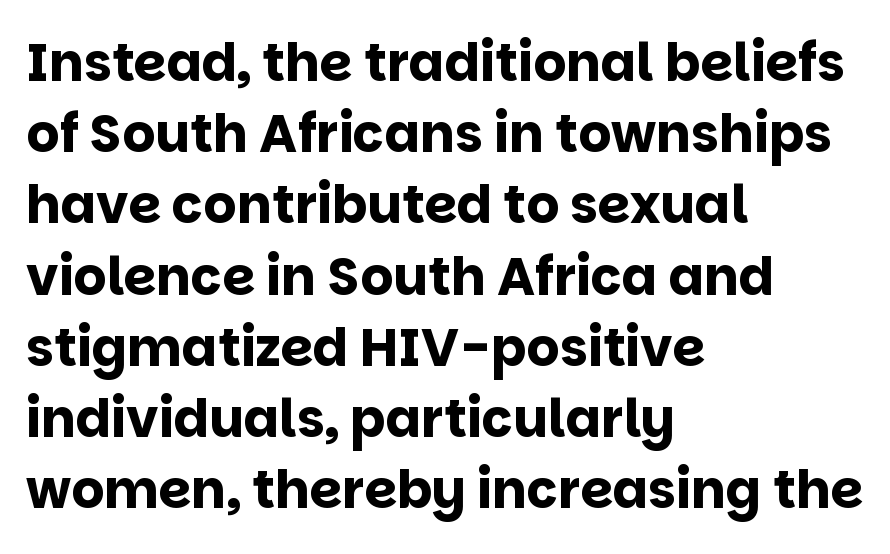
Q: Is the text bold? A: Yes.
Q: Is the text italic (slanted)? A: No, it is upright.
Q: Is the typeface a serif or a sans-serif typeface? A: Sans-serif.
Q: Is the text underlined? A: No.
Q: How is the paragraph aligned? A: Left-aligned.
Q: Is the spacing between letters normal or unusually wide? A: Normal.
Q: Is the spacing between lines tight, normal or loose? A: Normal.
Q: Width (condensed, normal, or wide)? A: Normal.
Q: Stroke contrast? A: Low.
Q: x-height? A: Large.
Q: Monospaced? A: No.
